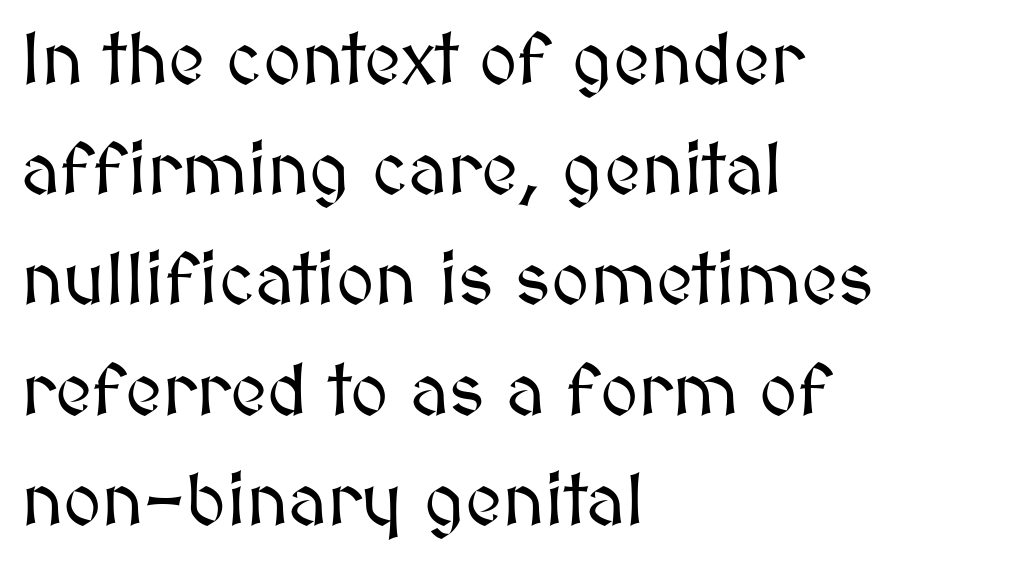
This sample has the flowing, uneven cadence of proportional lettering. When letters stand straight like this, we call the style roman or upright. Whoever set this chose a conventional vertical rhythm. These lines keep a tight, regular rhythm from letter to letter.
